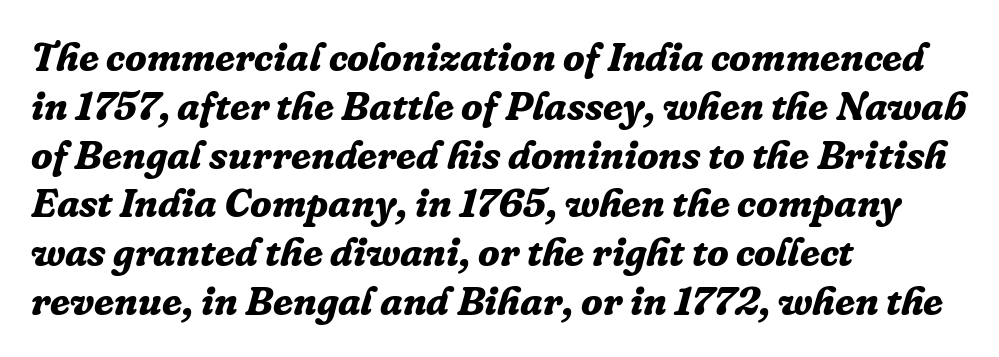
Q: Is the text bold? A: Yes.
Q: Is the text italic (slanted)? A: Yes, it leans right by about 16 degrees.
Q: Is the typeface a serif or a sans-serif typeface? A: Serif.
Q: Is the text underlined? A: No.
Q: How is the paragraph aligned? A: Left-aligned.
Q: Is the spacing between letters normal or unusually wide? A: Normal.
Q: Width (condensed, normal, or wide)? A: Normal.
Q: Stroke contrast? A: Low.
Q: x-height? A: Medium.
Q: Monospaced? A: No.
